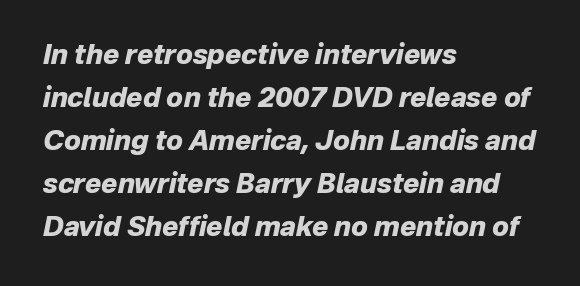
Q: Is the text bold? A: Yes.
Q: Is the text italic (slanted)? A: Yes, it leans right by about 12 degrees.
Q: Is the text underlined? A: No.
Q: How is the paragraph aligned? A: Left-aligned.
Q: Is the spacing between letters normal or unusually wide? A: Normal.
Q: Is the spacing between lines tight, normal or loose? A: Normal.
